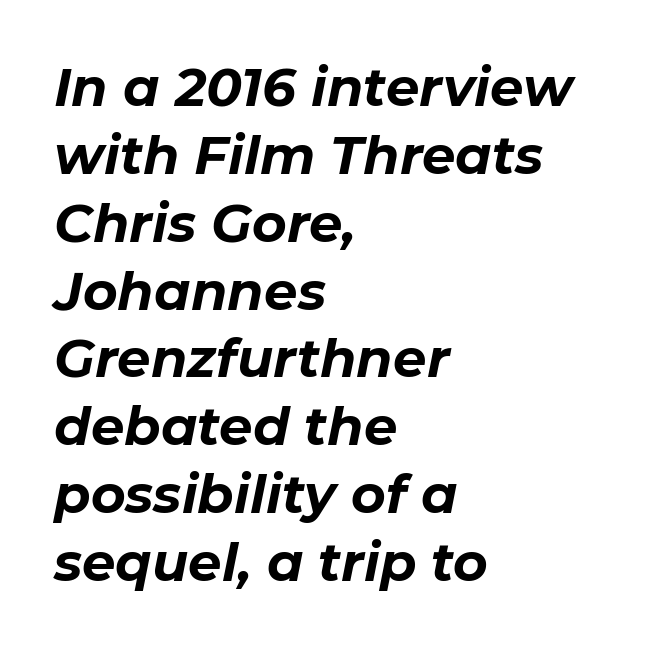
The image shows 53 px bold type, italic (leaning right); set left-aligned, normal line spacing (1.28x), normal letter spacing, not underlined; low stroke contrast and a medium x-height.
